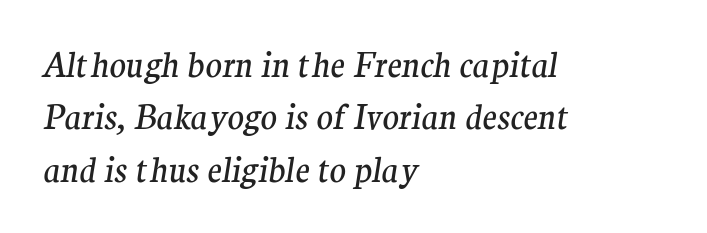
The image shows 34 px regular-weight serif type, italic (leaning right); set left-aligned, normal line spacing (1.54x), normal letter spacing, not underlined; medium stroke contrast and a medium x-height.
